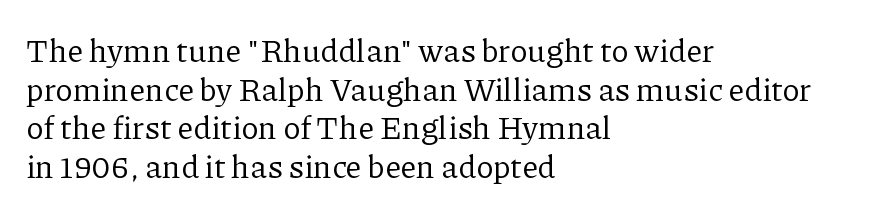
The image shows 32 px regular-weight serif type, upright; set left-aligned, line spacing 1.21x, normal letter spacing, not underlined; low stroke contrast and a medium x-height.
